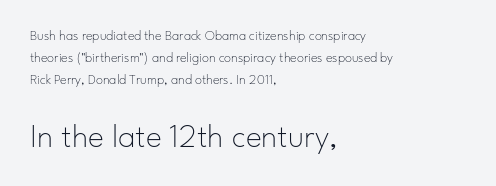
{"serif": "no", "italic": "no", "bold": "no", "weight": "thin", "width": "normal", "stroke_contrast": "low", "x_height": "small", "monospaced": "no", "underline": "no", "align": "left", "line_spacing": "normal", "line_spacing_ratio": 1.57, "letter_spacing": "normal", "letter_spacing_em": 0.0, "larger_block": "second", "size_ratio": 2.43, "glyph_px": 34}
